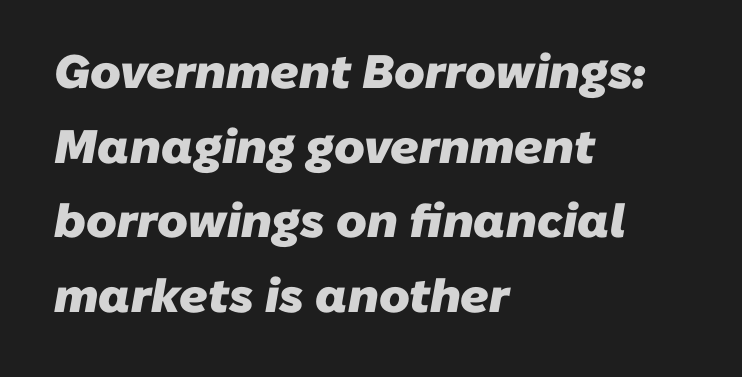
{"serif": "no", "bold": "yes", "weight": "heavy", "width": "normal", "stroke_contrast": "low", "x_height": "medium", "monospaced": "no", "underline": "no", "align": "left", "line_spacing": "normal", "line_spacing_ratio": 1.59, "letter_spacing": "normal", "letter_spacing_em": 0.0, "glyph_px": 47}
